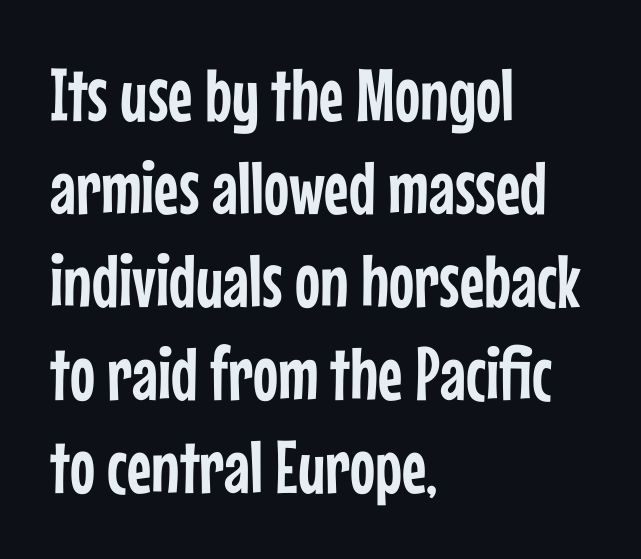
Q: Is the text italic (slanted)? A: No, it is upright.
Q: Is the typeface a serif or a sans-serif typeface? A: Sans-serif.
Q: Is the text underlined? A: No.
Q: How is the paragraph aligned? A: Left-aligned.
Q: Is the spacing between letters normal or unusually wide? A: Normal.
Q: Width (condensed, normal, or wide)? A: Condensed.
Q: Stroke contrast? A: Low.
Q: x-height? A: Medium.
Q: Monospaced? A: No.
